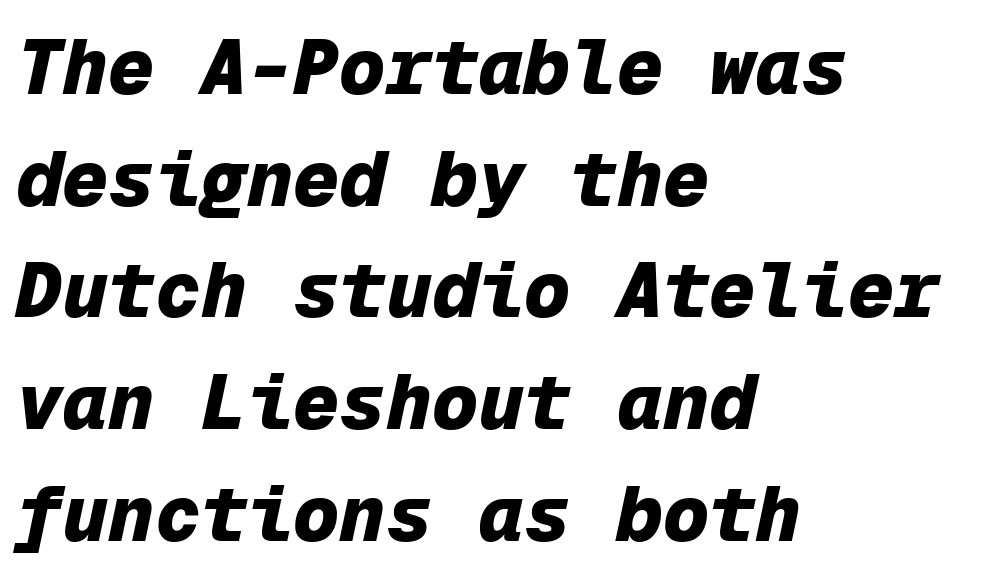
{"italic": "yes", "lean": "right", "slant_degrees": 12, "bold": "yes", "weight": "heavy", "width": "normal", "stroke_contrast": "low", "x_height": "medium", "monospaced": "yes", "underline": "no", "align": "left", "line_spacing": "normal", "line_spacing_ratio": 1.45, "letter_spacing": "normal", "letter_spacing_em": 0.0, "glyph_px": 77}
